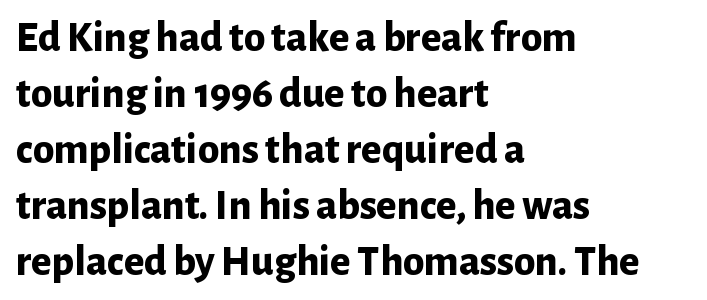
The image shows 43 px bold sans-serif type, upright; set left-aligned, normal line spacing (1.3x), normal letter spacing, not underlined; low stroke contrast and a medium x-height.
